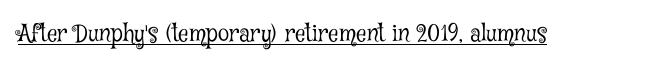
The image shows 23 px text type, upright; set normal letter spacing, underlined.
